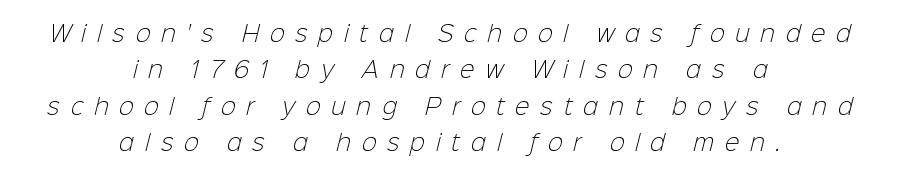
{"bold": "no", "underline": "no", "align": "center", "line_spacing": "normal", "line_spacing_ratio": 1.65, "letter_spacing": "wide", "letter_spacing_em": 0.49, "glyph_px": 22}
